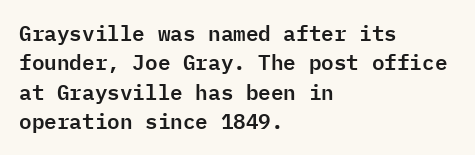
The image shows 21 px text type, upright; set left-aligned, normal line spacing (1.4x), normal letter spacing, not underlined.
